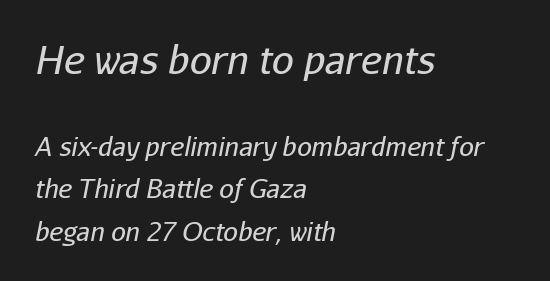
Q: Is the text bold? A: No.
Q: Is the text italic (slanted)? A: Yes, it leans right by about 11 degrees.
Q: Is the text underlined? A: No.
Q: How is the paragraph aligned? A: Left-aligned.
Q: Is the spacing between letters normal or unusually wide? A: Normal.
Q: Is the spacing between lines tight, normal or loose? A: Normal.
Q: Which block of text is set in a larger size, the first (top) or the second (bottom)? A: The first (top) one.
Q: Width (condensed, normal, or wide)? A: Normal.
Q: Stroke contrast? A: Low.
Q: x-height? A: Medium.
Q: Monospaced? A: No.
